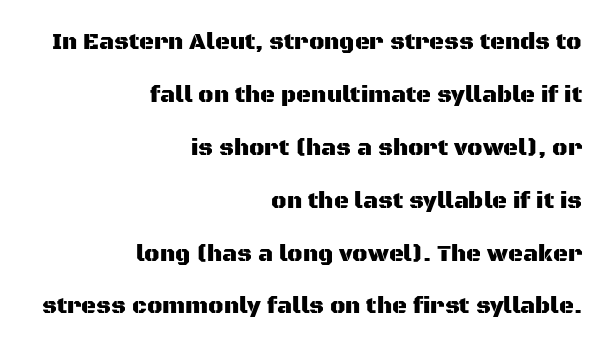
{"italic": "no", "underline": "no", "align": "right", "line_spacing": "loose", "line_spacing_ratio": 2.3, "letter_spacing": "normal", "letter_spacing_em": 0.0, "glyph_px": 23}
